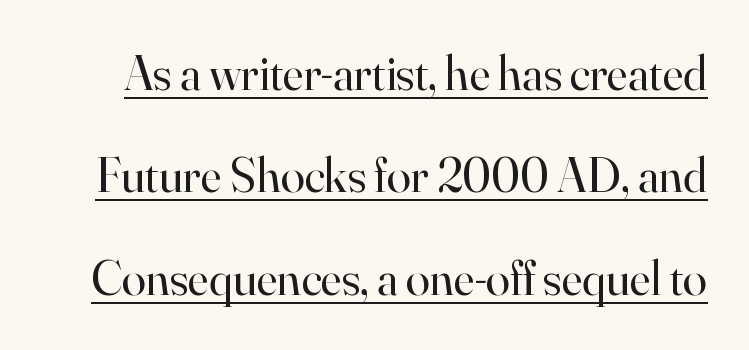
{"serif": "yes", "italic": "no", "bold": "no", "weight": "regular", "width": "normal", "stroke_contrast": "high", "x_height": "small", "monospaced": "no", "underline": "yes", "line_spacing": "loose", "line_spacing_ratio": 2.09, "letter_spacing": "normal", "letter_spacing_em": 0.0, "glyph_px": 49}
